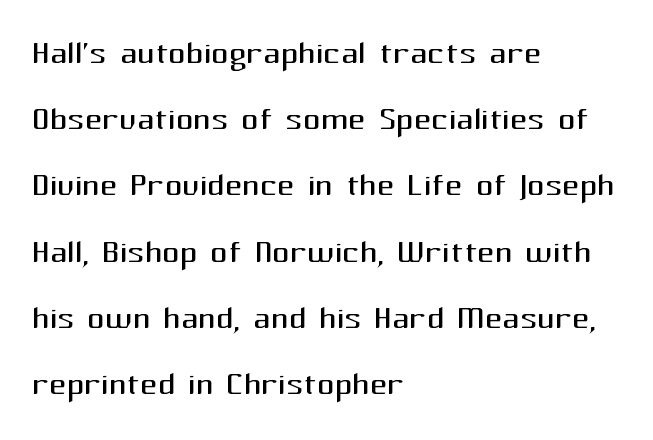
The image shows 43 px regular-weight sans-serif type, upright; set left-aligned, normal line spacing (1.54x), normal letter spacing, not underlined; medium stroke contrast and a medium x-height.
